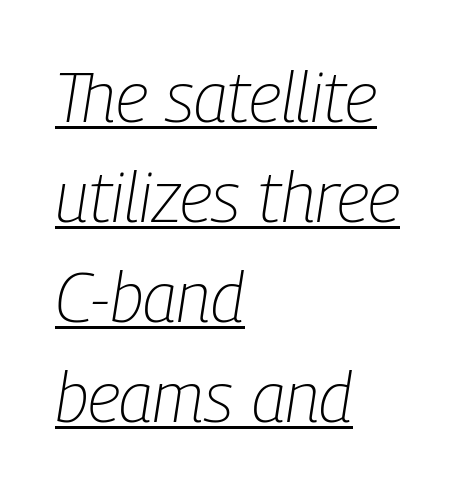
{"italic": "yes", "lean": "right", "slant_degrees": 9, "bold": "no", "weight": "light", "width": "condensed", "stroke_contrast": "low", "x_height": "medium", "monospaced": "no", "underline": "yes", "align": "left", "line_spacing": "normal", "line_spacing_ratio": 1.45, "letter_spacing": "normal", "letter_spacing_em": 0.0, "glyph_px": 69}
